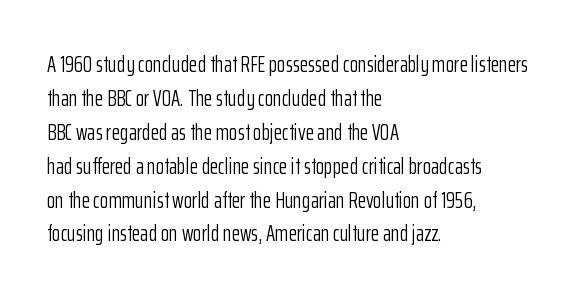
The image shows 22 px text type, upright; set left-aligned, normal line spacing (1.54x), normal letter spacing, not underlined.
